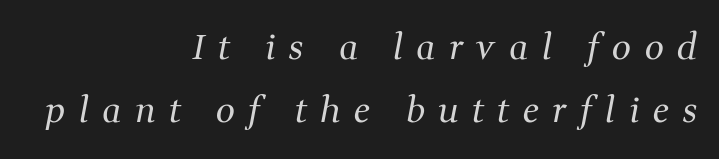
Q: Is the text bold? A: No.
Q: Is the text italic (slanted)? A: Yes, it leans right by about 11 degrees.
Q: Is the typeface a serif or a sans-serif typeface? A: Serif.
Q: Is the text underlined? A: No.
Q: How is the paragraph aligned? A: Right-aligned.
Q: Is the spacing between letters normal or unusually wide? A: Unusually wide.
Q: Width (condensed, normal, or wide)? A: Normal.
Q: Stroke contrast? A: Medium.
Q: x-height? A: Medium.
Q: Monospaced? A: No.
